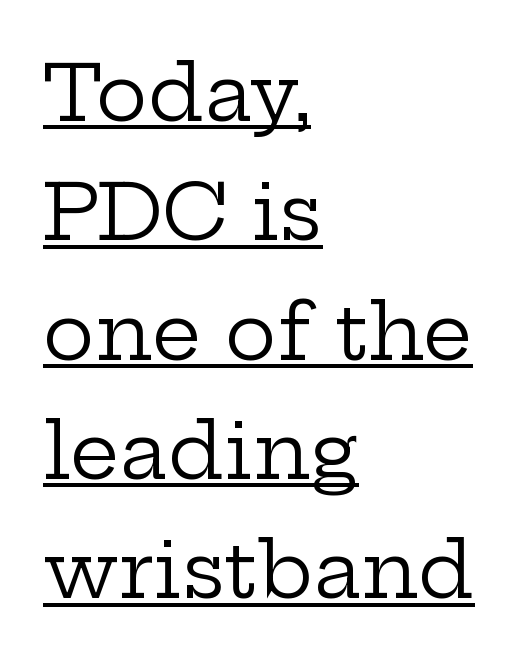
The image shows 78 px regular-weight, wide serif type, upright; set left-aligned, normal line spacing (1.53x), normal letter spacing, underlined; low stroke contrast and a medium x-height.
